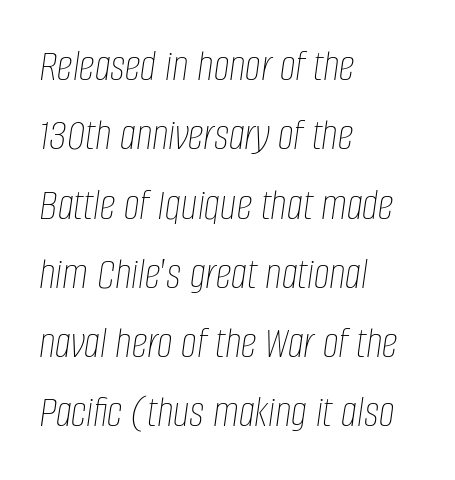
The image shows 45 px thin, condensed type, italic (leaning right); set left-aligned, normal line spacing (1.54x), normal letter spacing, not underlined; low stroke contrast and a large x-height.
